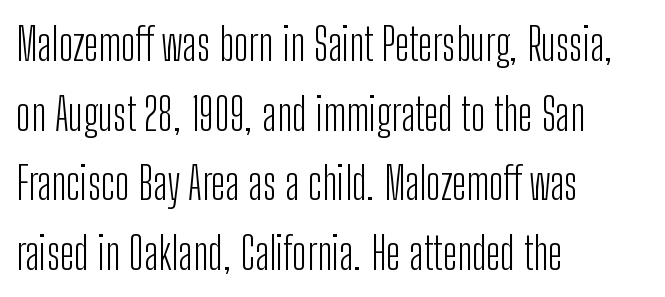
The image shows 45 px light, condensed sans-serif type, upright; set left-aligned, normal line spacing (1.55x), normal letter spacing, not underlined; low stroke contrast and a medium x-height.
